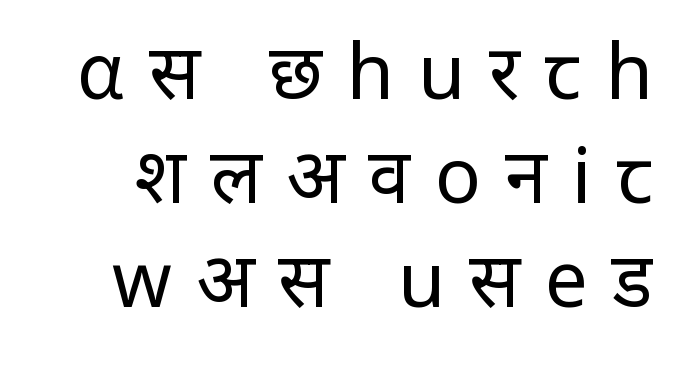
In terms of letterspacing, this is a distinctly airy, spread setting. Looks like regular typesetting: each glyph gets only the width it needs. This is roman type, the default non-slanted kind. Compared with a typical body face, this is equally light or lighter still.
